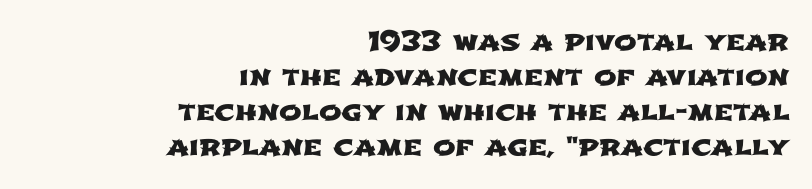
The rendering anchors every line to the right-hand side. Does the leading feel generous? No, just average. Caption: standard tracking, unaltered. Underlining? Definitely not there.
